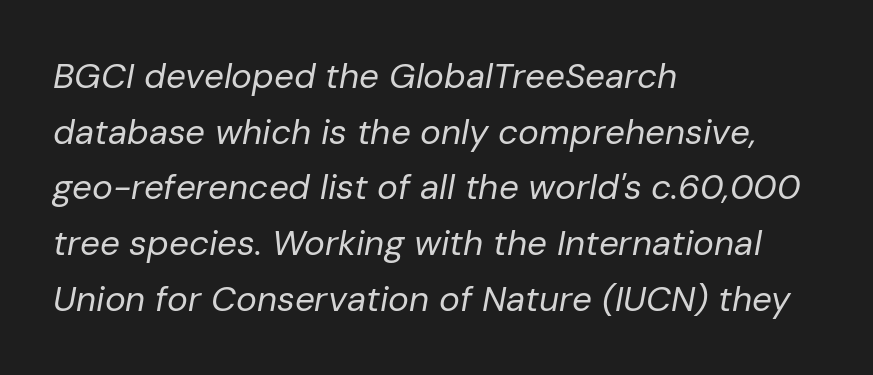
{"italic": "yes", "lean": "right", "slant_degrees": 10, "bold": "no", "weight": "regular", "width": "normal", "stroke_contrast": "low", "x_height": "medium", "monospaced": "no", "underline": "no", "align": "left", "line_spacing": "normal", "line_spacing_ratio": 1.59, "letter_spacing": "normal", "letter_spacing_em": 0.0, "glyph_px": 35}
